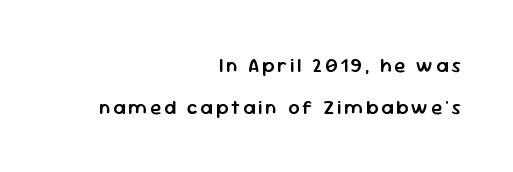
The image shows 20 px text type, upright; set right-aligned, loose line spacing (2.08x), not underlined.
